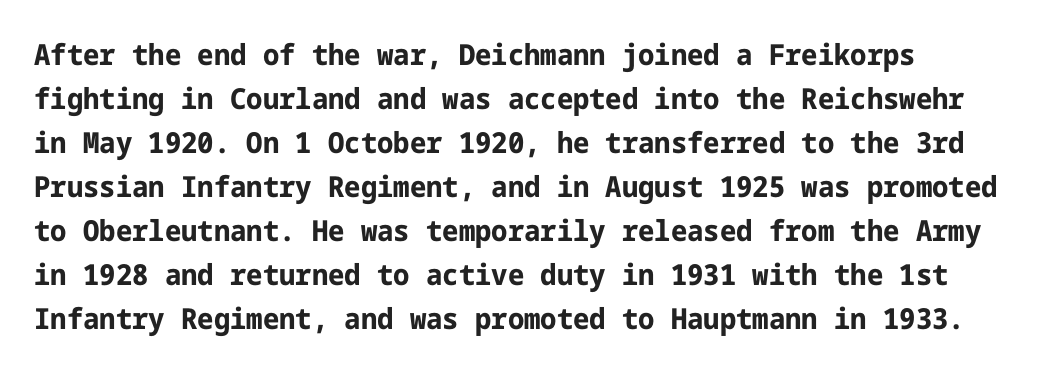
Q: Is the text bold? A: Yes.
Q: Is the text italic (slanted)? A: No, it is upright.
Q: Is the typeface a serif or a sans-serif typeface? A: Sans-serif.
Q: Is the text underlined? A: No.
Q: Is the spacing between letters normal or unusually wide? A: Normal.
Q: Is the spacing between lines tight, normal or loose? A: Normal.
Q: Width (condensed, normal, or wide)? A: Normal.
Q: Stroke contrast? A: Low.
Q: x-height? A: Medium.
